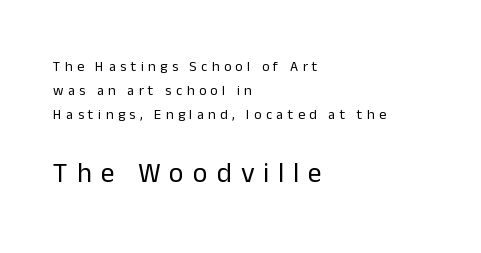
{"serif": "no", "italic": "no", "bold": "no", "weight": "regular", "width": "normal", "stroke_contrast": "low", "x_height": "medium", "monospaced": "no", "underline": "no", "align": "left", "line_spacing": "normal", "line_spacing_ratio": 1.7, "letter_spacing": "wide", "letter_spacing_em": 0.32, "larger_block": "second", "size_ratio": 2.0, "glyph_px": 28}
